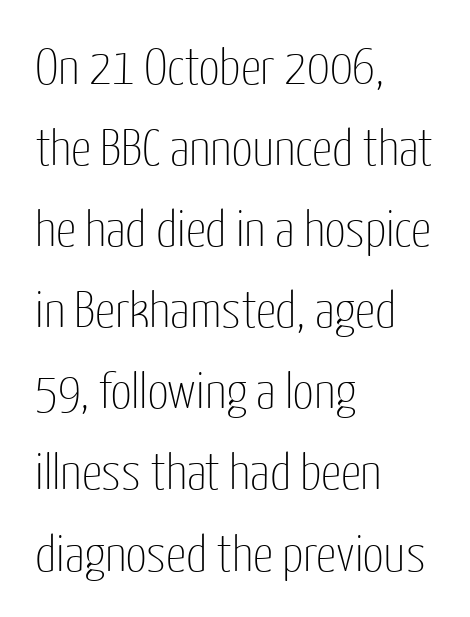
{"serif": "no", "italic": "no", "bold": "no", "weight": "thin", "width": "condensed", "stroke_contrast": "low", "x_height": "medium", "monospaced": "no", "underline": "no", "align": "left", "line_spacing": "normal", "line_spacing_ratio": 1.59, "letter_spacing": "normal", "letter_spacing_em": 0.0, "glyph_px": 51}
